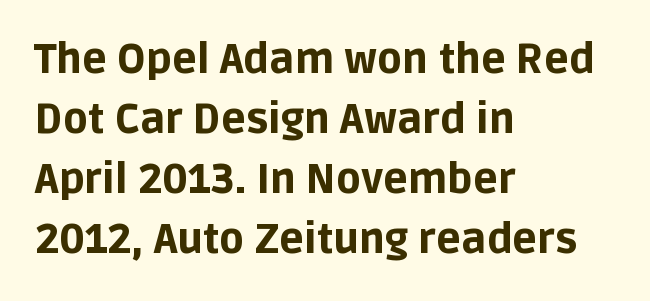
The image shows 41 px bold sans-serif type, upright; set left-aligned, normal line spacing (1.46x), normal letter spacing, not underlined; low stroke contrast and a large x-height.
